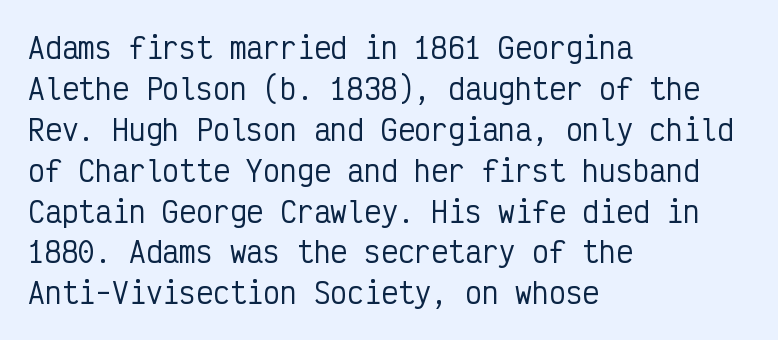
The image shows 28 px condensed sans-serif type, upright, monospaced; set left-aligned, normal line spacing (1.46x), normal letter spacing, not underlined; low stroke contrast and a medium x-height.
